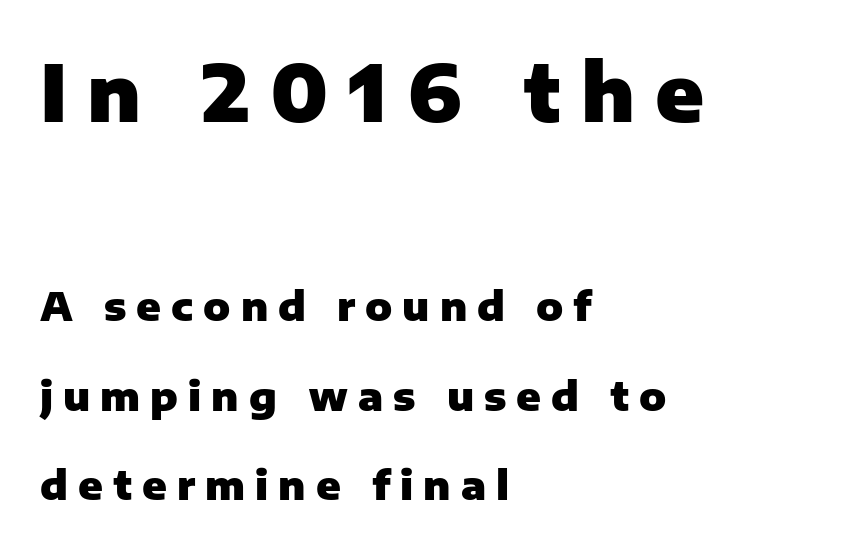
{"serif": "no", "italic": "no", "bold": "yes", "weight": "heavy", "width": "normal", "stroke_contrast": "low", "x_height": "medium", "monospaced": "no", "underline": "no", "align": "left", "line_spacing": "loose", "line_spacing_ratio": 2.23, "letter_spacing": "wide", "letter_spacing_em": 0.25, "larger_block": "first", "size_ratio": 1.98, "glyph_px": 79}
